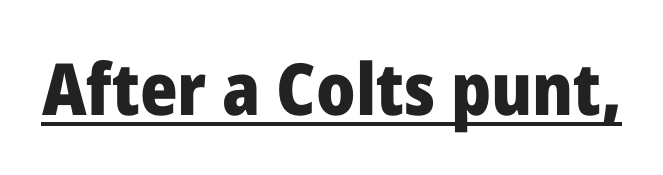
The image shows 72 px heavy sans-serif type, upright; set normal letter spacing, underlined; low stroke contrast and a medium x-height.
